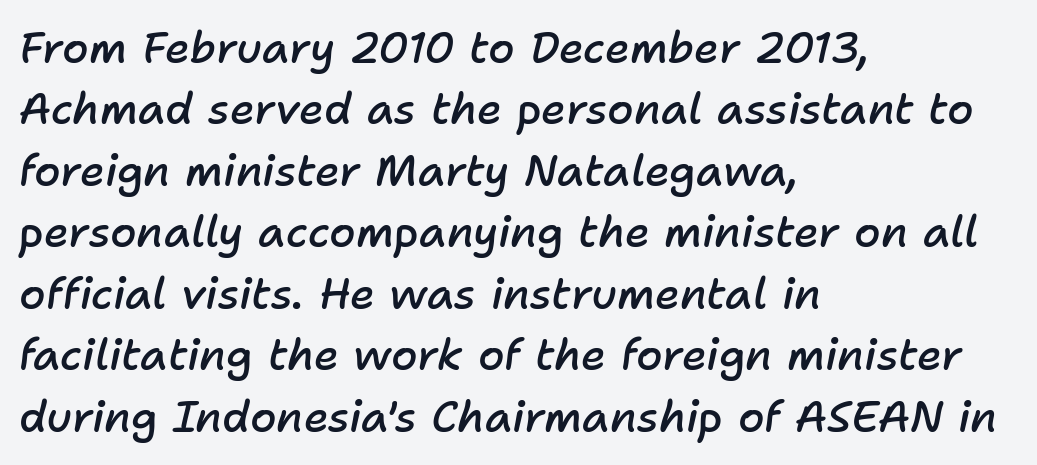
Q: Is the text bold? A: Semi-bold.
Q: Is the text italic (slanted)? A: Yes, it leans right by about 11 degrees.
Q: Is the text underlined? A: No.
Q: How is the paragraph aligned? A: Left-aligned.
Q: Is the spacing between letters normal or unusually wide? A: Normal.
Q: Is the spacing between lines tight, normal or loose? A: Normal.
Q: Width (condensed, normal, or wide)? A: Normal.
Q: Stroke contrast? A: Low.
Q: x-height? A: Medium.
Q: Monospaced? A: No.
